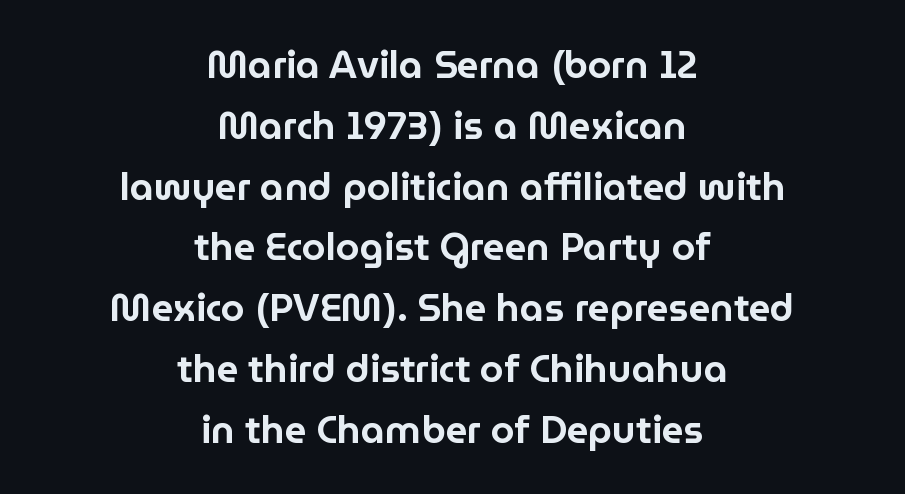
The image shows 38 px sans-serif type, upright; set centered, normal line spacing (1.6x), normal letter spacing, not underlined; low stroke contrast and a medium x-height.
